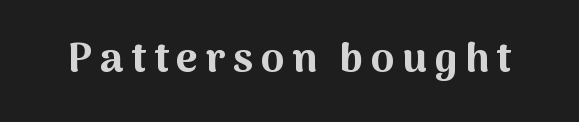
The image shows 42 px bold sans-serif type, upright; set not underlined; medium stroke contrast and a medium x-height.
